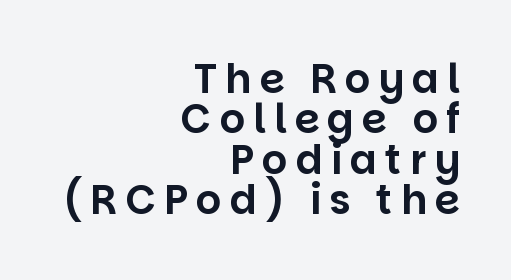
Q: Is the text italic (slanted)? A: No, it is upright.
Q: Is the typeface a serif or a sans-serif typeface? A: Sans-serif.
Q: Is the text underlined? A: No.
Q: How is the paragraph aligned? A: Right-aligned.
Q: Is the spacing between letters normal or unusually wide? A: Unusually wide.
Q: Is the spacing between lines tight, normal or loose? A: Tight.
Q: Width (condensed, normal, or wide)? A: Normal.
Q: Stroke contrast? A: Low.
Q: x-height? A: Large.
Q: Monospaced? A: No.
